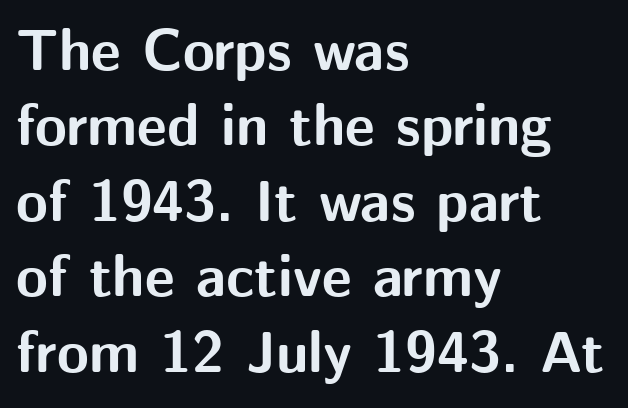
{"serif": "no", "italic": "no", "bold": "yes", "weight": "bold", "width": "normal", "stroke_contrast": "medium", "x_height": "medium", "monospaced": "no", "underline": "no", "align": "left", "line_spacing": "normal", "line_spacing_ratio": 1.3, "letter_spacing": "normal", "letter_spacing_em": 0.0, "glyph_px": 58}
